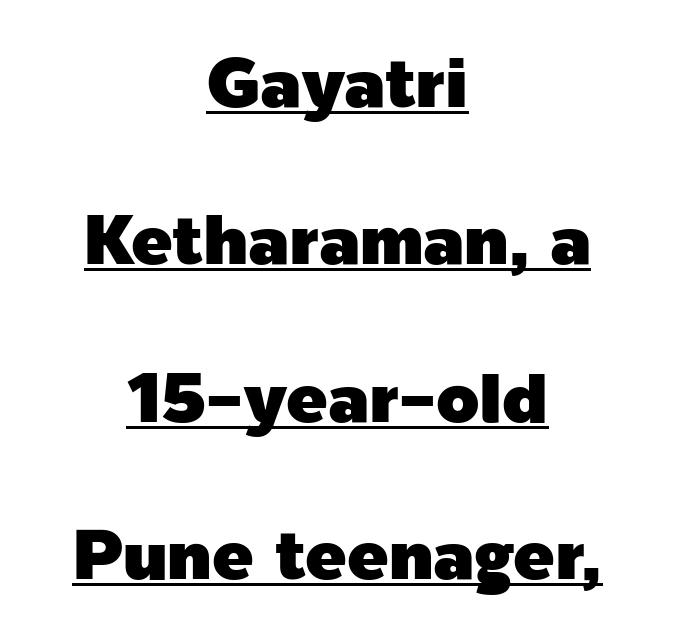
The image shows 69 px sans-serif type, upright; set centered, loose line spacing (2.28x), normal letter spacing, underlined; a medium x-height.
